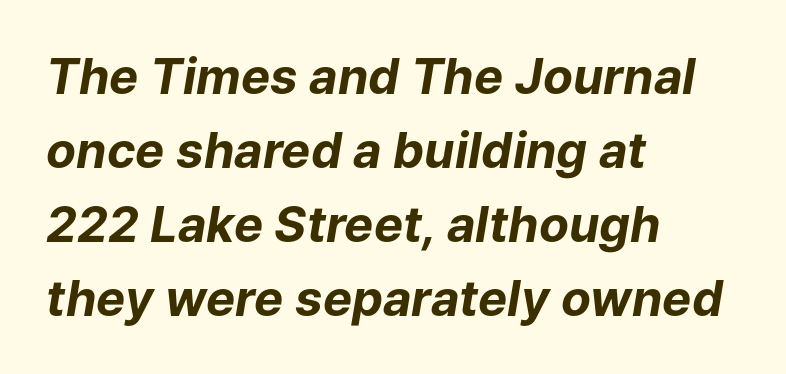
Here the glyphs are tracked normally, forming tight word shapes. The letters advance in unequal steps, a hallmark of proportional type. The lines in this sample share a left origin and differ only in where they stop. A full-strength bold gives these letters their thick strokes. The block of text has a typical density, with ordinary space between rows. If you drew a line through each stem, it would be angled.
